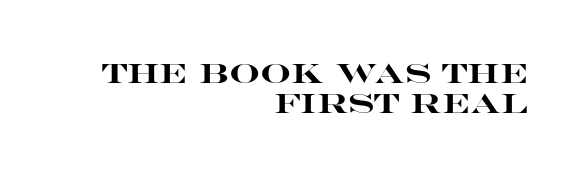
{"italic": "no", "bold": "yes", "underline": "no", "align": "right", "line_spacing": "tight", "line_spacing_ratio": 1.11, "letter_spacing": "normal", "letter_spacing_em": 0.0, "glyph_px": 27}
